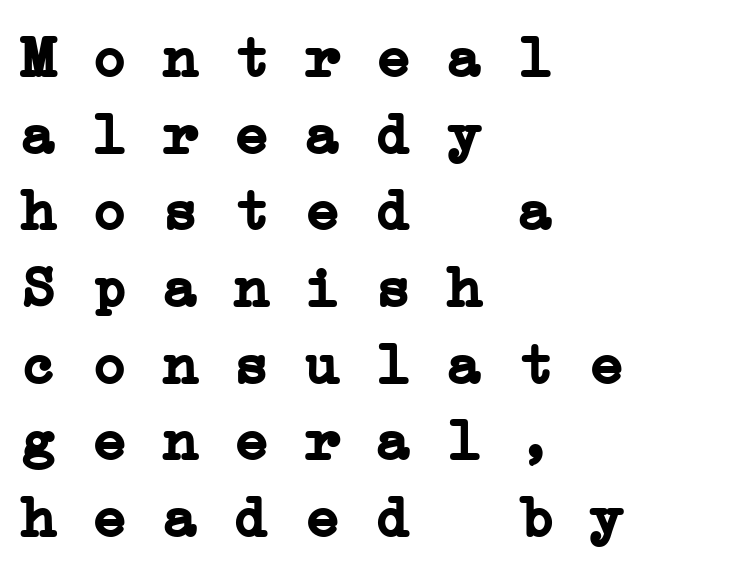
{"serif": "yes", "bold": "yes", "weight": "semibold", "width": "wide", "stroke_contrast": "low", "x_height": "medium", "monospaced": "yes", "underline": "no", "align": "left", "line_spacing": "normal", "line_spacing_ratio": 1.3, "letter_spacing": "normal", "letter_spacing_em": 0.0, "glyph_px": 59}
